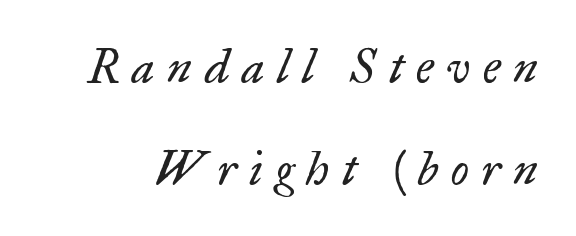
Q: Is the text bold? A: No.
Q: Is the text italic (slanted)? A: Yes, it leans right by about 17 degrees.
Q: Is the typeface a serif or a sans-serif typeface? A: Serif.
Q: Is the text underlined? A: No.
Q: Is the spacing between letters normal or unusually wide? A: Unusually wide.
Q: Is the spacing between lines tight, normal or loose? A: Loose.
Q: Width (condensed, normal, or wide)? A: Normal.
Q: Stroke contrast? A: Low.
Q: x-height? A: Small.
Q: Monospaced? A: No.
